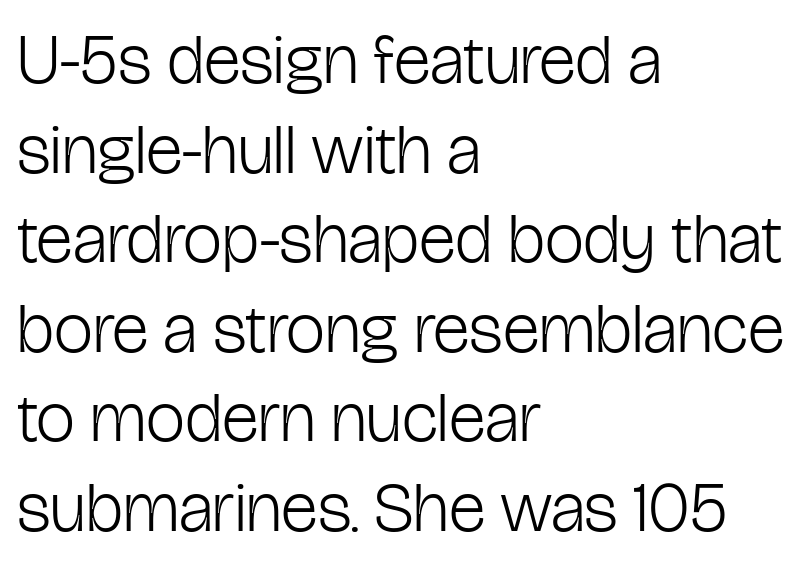
{"serif": "no", "italic": "no", "bold": "no", "weight": "light", "width": "condensed", "stroke_contrast": "low", "x_height": "medium", "monospaced": "no", "underline": "no", "align": "left", "line_spacing": "normal", "line_spacing_ratio": 1.28, "letter_spacing": "normal", "letter_spacing_em": 0.0, "glyph_px": 70}
